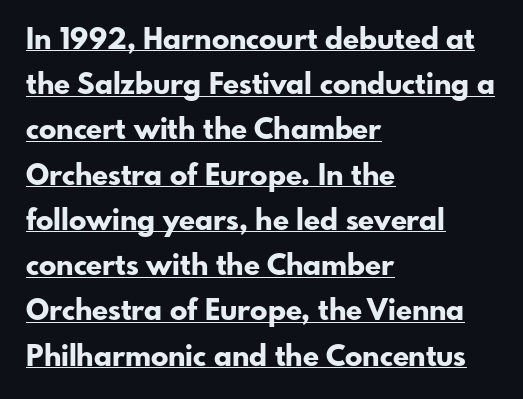
The image shows 29 px bold sans-serif type, upright; set left-aligned, normal line spacing (1.56x), normal letter spacing, underlined; low stroke contrast and a small x-height.
